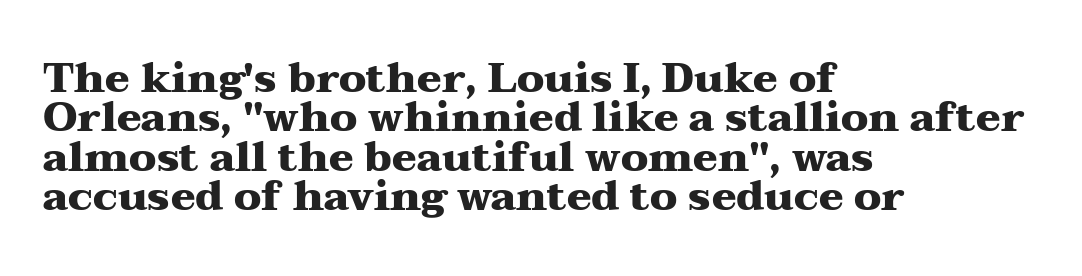
Look at the tracking — it's just the regular setting, nothing added. Reading down the column, the eye jumps only a short way to each next line. The face used here is seriffed, in the tradition of book romans. Is the block centered? No — it sits flush against the left margin. Bare-footed words on every line.
